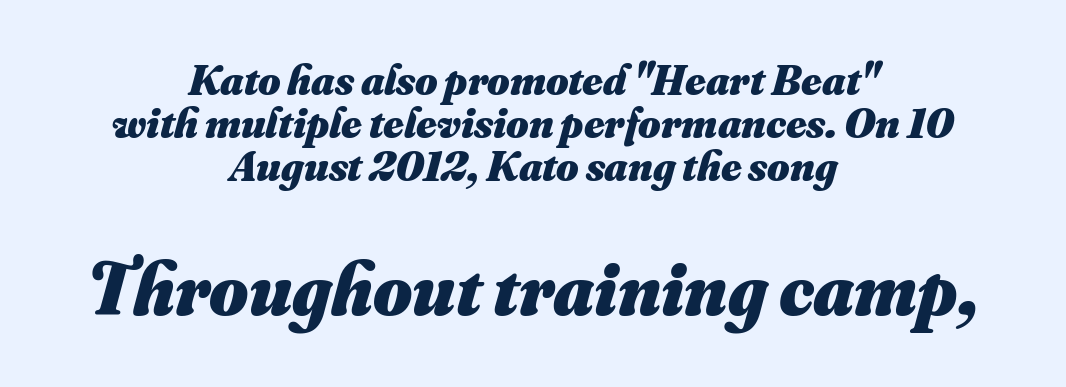
{"bold": "yes", "weight": "heavy", "width": "normal", "stroke_contrast": "medium", "x_height": "small", "monospaced": "no", "underline": "no", "align": "center", "line_spacing": "tight", "line_spacing_ratio": 1.0, "letter_spacing": "normal", "letter_spacing_em": 0.0, "larger_block": "second", "size_ratio": 1.74, "glyph_px": 75}
